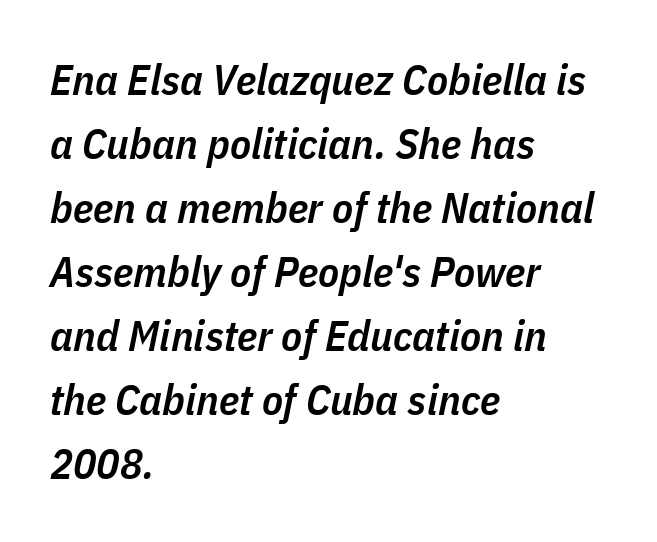
The image shows 43 px semibold, condensed type, italic (leaning right); set left-aligned, normal line spacing (1.49x), normal letter spacing, not underlined; low stroke contrast and a medium x-height.
